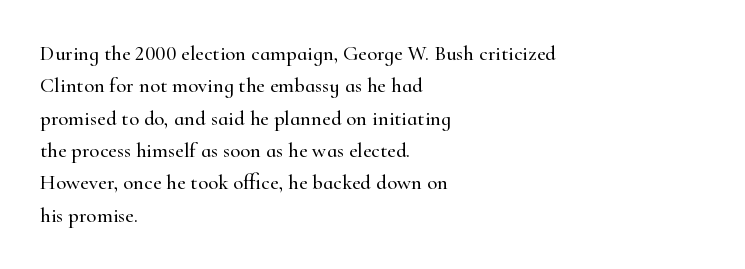
{"italic": "no", "underline": "no", "align": "left", "line_spacing": "normal", "line_spacing_ratio": 1.54, "letter_spacing": "normal", "letter_spacing_em": 0.0, "glyph_px": 21}
